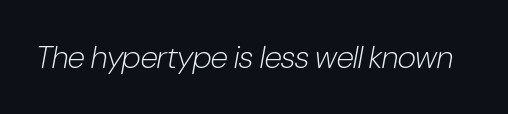
Rendered with sloped, italic letterforms. Here the glyphs are tracked normally, forming tight word shapes. Character widths vary here, with narrow letters taking less room than wide ones. Descender tails drop into unmarked territory.
